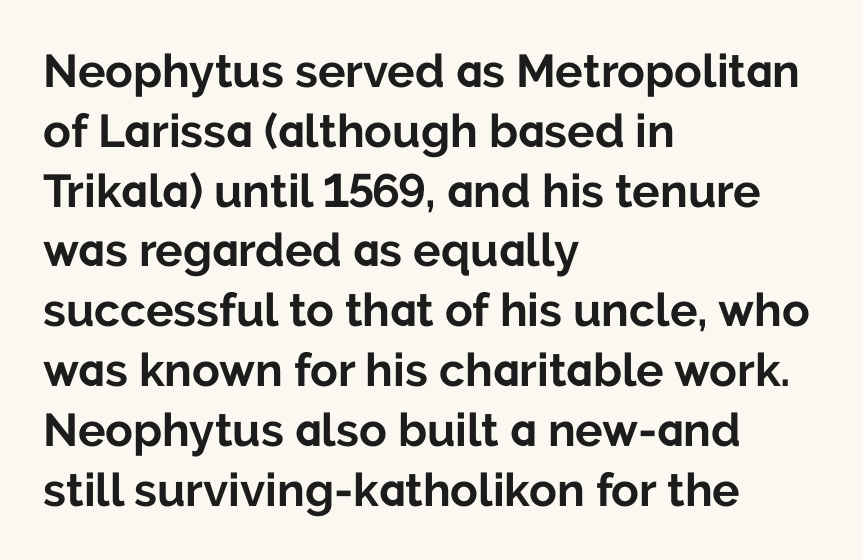
{"serif": "no", "italic": "no", "bold": "yes", "weight": "bold", "width": "normal", "stroke_contrast": "low", "x_height": "medium", "monospaced": "no", "underline": "no", "align": "left", "line_spacing": "normal", "line_spacing_ratio": 1.3, "letter_spacing": "normal", "letter_spacing_em": 0.0, "glyph_px": 46}
